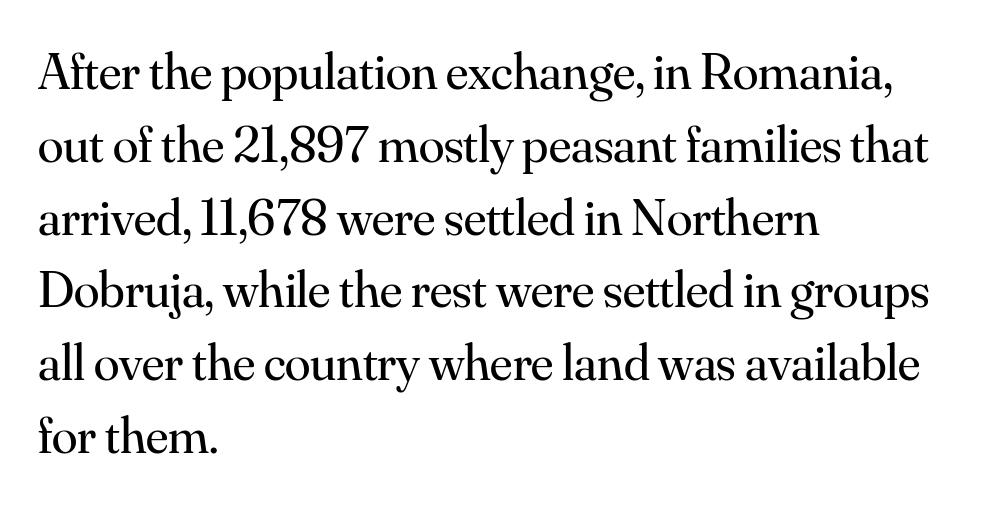
Stems here are at most as thick as an everyday book face. Serif or sans? Serif — the stroke terminals have little feet. The zone under the glyphs is completely vacant. This is the regular roman posture of the typeface. The lines are quadded left. The face used here is proportionally spaced, like ordinary book or web type.
